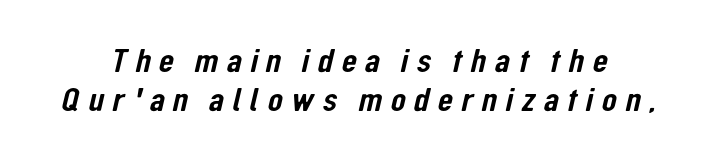
What's the leading like? Squeezed, with rows nearly overlapping. The baseline area is clear. Observe the wide spacing: letters keep a clear distance from each other. Is this a sans? Yes — the strokes have no serifs.
